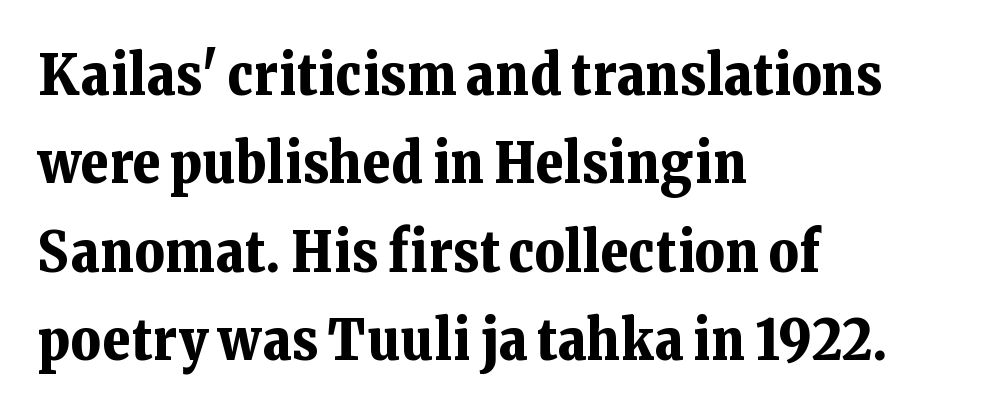
The image shows 57 px bold serif type, upright; set left-aligned, normal line spacing (1.55x), normal letter spacing, not underlined; low stroke contrast and a medium x-height.
